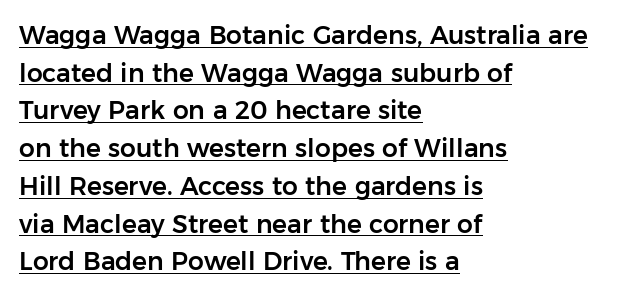
{"italic": "no", "underline": "yes", "align": "left", "line_spacing": "normal", "line_spacing_ratio": 1.51, "letter_spacing": "normal", "letter_spacing_em": 0.0, "glyph_px": 25}
